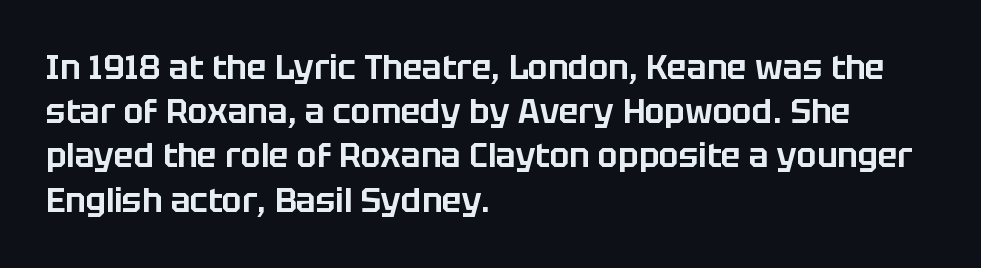
Which margin do the lines hug? The left one — the right edge is uneven. Every stem runs plumb, perpendicular to the baseline. Descenders are the only things crossing below the line. The passage shown is typed in a proportional face where columns would drift. The letterforms sit shoulder to shoulder at normal distance. These lines are composed in type without serifs.
